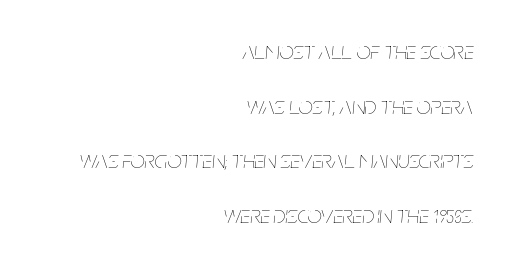
{"italic": "yes", "lean": "right", "slant_degrees": 5, "bold": "no", "underline": "no", "align": "right", "line_spacing": "loose", "line_spacing_ratio": 2.19, "letter_spacing": "normal", "letter_spacing_em": 0.0, "glyph_px": 25}
